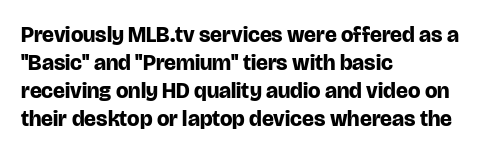
{"italic": "no", "bold": "yes", "underline": "no", "align": "left", "line_spacing": "normal", "line_spacing_ratio": 1.28, "letter_spacing": "normal", "letter_spacing_em": 0.0, "glyph_px": 22}
